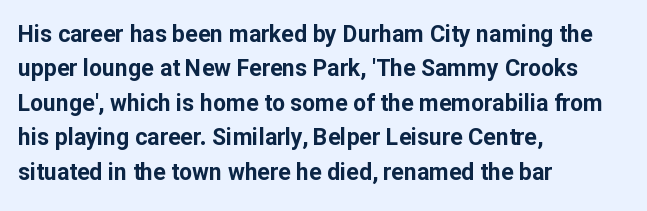
The image shows 23 px bold type, upright; set left-aligned, normal line spacing (1.5x), normal letter spacing, not underlined.
